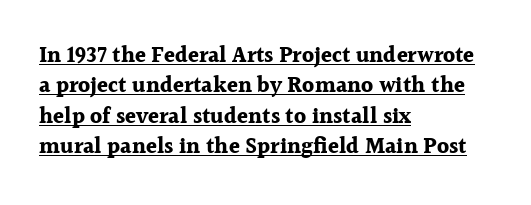
Posture: vertical. The lines in this sample share a left origin and differ only in where they stop. The sample's only ornament is a line tracing under the words. Strong, thick strokes mark this as bold type. The face used here is rendered with its standard letterfit. Does the leading feel generous? No, just average.
